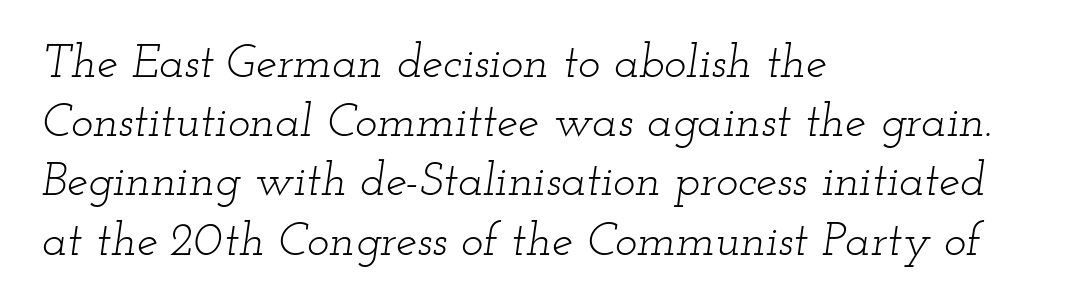
Q: Is the text bold? A: No.
Q: Is the text italic (slanted)? A: Yes, it leans right by about 12 degrees.
Q: Is the typeface a serif or a sans-serif typeface? A: Serif.
Q: Is the text underlined? A: No.
Q: How is the paragraph aligned? A: Left-aligned.
Q: Is the spacing between letters normal or unusually wide? A: Normal.
Q: Is the spacing between lines tight, normal or loose? A: Normal.
Q: Width (condensed, normal, or wide)? A: Wide.
Q: Stroke contrast? A: Low.
Q: x-height? A: Small.
Q: Monospaced? A: No.
